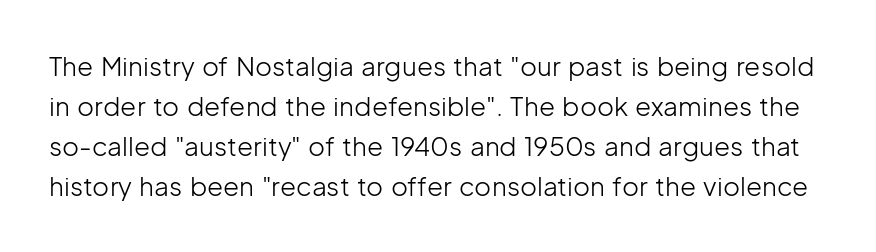
Q: Is the text bold? A: No.
Q: Is the text italic (slanted)? A: No, it is upright.
Q: Is the text underlined? A: No.
Q: Is the spacing between letters normal or unusually wide? A: Normal.
Q: Is the spacing between lines tight, normal or loose? A: Normal.
